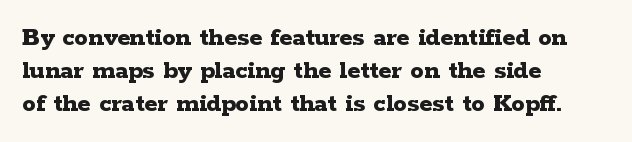
Words float on clear page, feet unadorned. Does the lettering tilt? It doesn't — this is upright. Visually the block forms a straight wall on the left and a jagged coastline on the right. These words are printed bold, with thick strokes throughout. Characters follow at the spacing the type designer built in.
